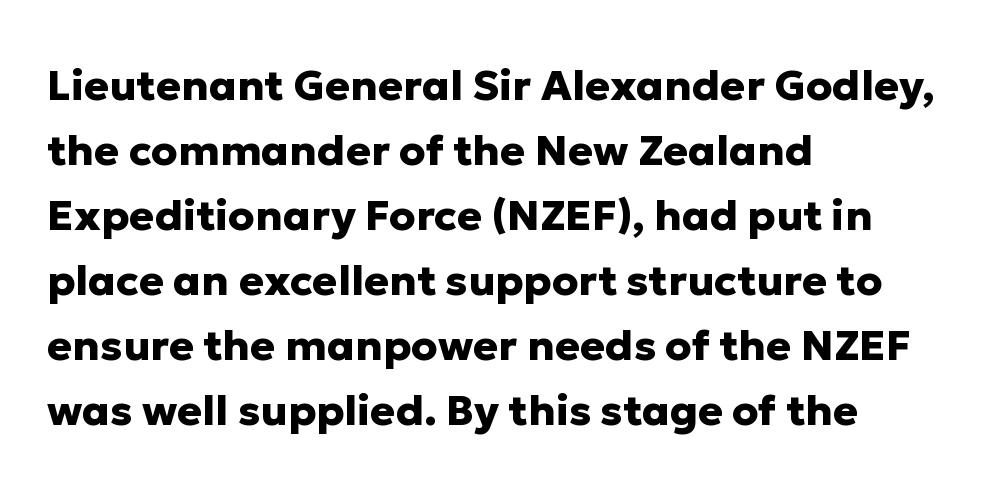
Ascenders rise straight up at ninety degrees. One-word summary of the alignment: left. Words float on clear page, feet unadorned. Each glyph is drawn with heavy, bold strokes. Character widths vary here, with narrow letters taking less room than wide ones. The rendering uses a moderate line-height, typical for paragraphs.
